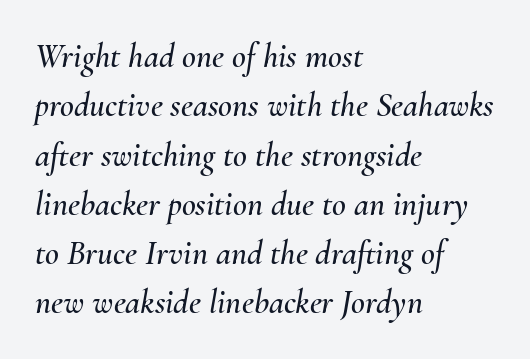
{"italic": "yes", "lean": "right", "slant_degrees": 10, "width": "normal", "stroke_contrast": "medium", "x_height": "small", "monospaced": "no", "underline": "no", "align": "left", "line_spacing": "normal", "line_spacing_ratio": 1.45, "letter_spacing": "normal", "letter_spacing_em": 0.0, "glyph_px": 34}
